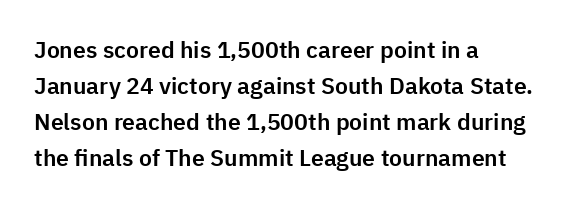
The image shows 23 px text type, upright; set left-aligned, normal line spacing (1.56x), normal letter spacing, not underlined.
